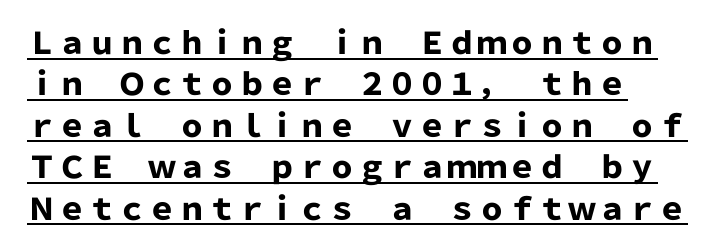
The image shows 30 px heavy sans-serif type, upright; set normal line spacing (1.38x), normal letter spacing, underlined; low stroke contrast and a medium x-height.
